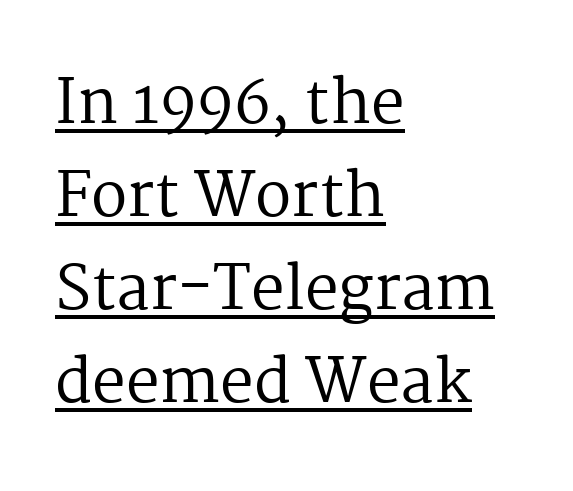
Examine the stroke ends and you'll spot serifs. Default kerning and tracking; the words read as compact shapes. Is there an underline? Yes — a line sits under the letters. Vertically, the passage feels balanced, rows spaced as you'd expect.
